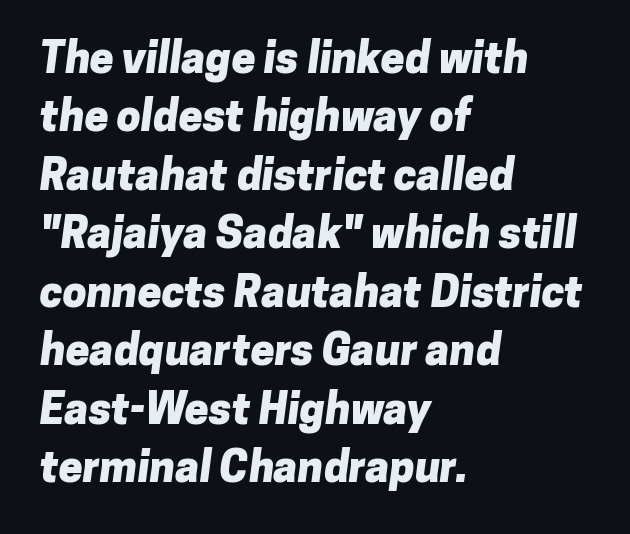
The image shows 43 px heavy sans-serif type; set left-aligned, normal line spacing (1.36x), normal letter spacing, not underlined; low stroke contrast and a medium x-height.
